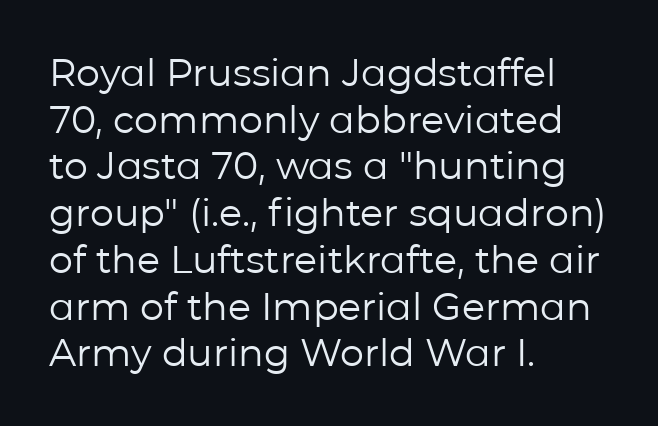
The image shows 38 px regular-weight sans-serif type, upright; set left-aligned, line spacing 1.23x, normal letter spacing, not underlined; low stroke contrast and a medium x-height.
